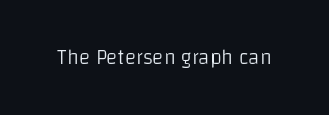
The image shows 21 px text type, upright; set normal letter spacing, not underlined.
